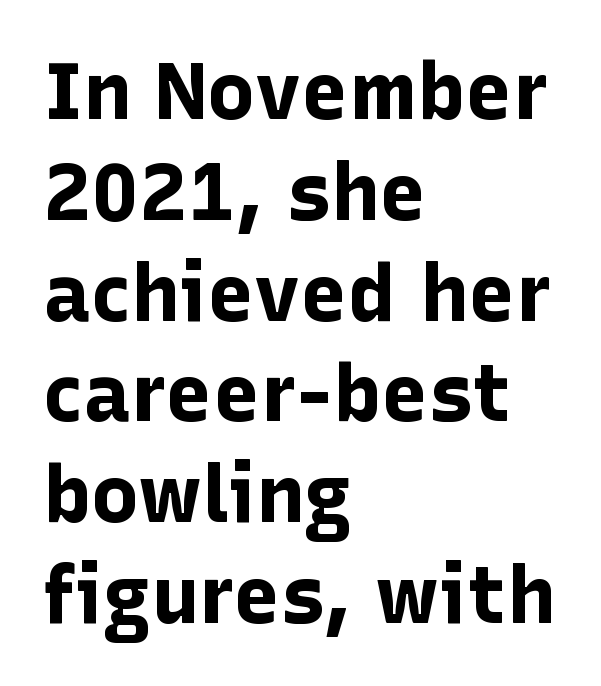
Q: Is the text bold? A: Yes.
Q: Is the text italic (slanted)? A: No, it is upright.
Q: Is the typeface a serif or a sans-serif typeface? A: Sans-serif.
Q: Is the text underlined? A: No.
Q: How is the paragraph aligned? A: Left-aligned.
Q: Is the spacing between letters normal or unusually wide? A: Normal.
Q: Is the spacing between lines tight, normal or loose? A: Normal.
Q: Width (condensed, normal, or wide)? A: Normal.
Q: Stroke contrast? A: Low.
Q: x-height? A: Medium.
Q: Monospaced? A: No.
